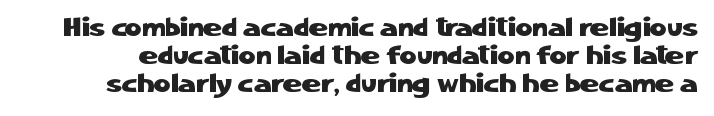
The image shows 26 px text type, upright; set tight line spacing (1.08x), normal letter spacing, not underlined.
